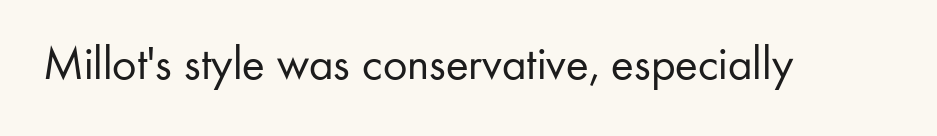
{"serif": "no", "italic": "no", "bold": "no", "weight": "regular", "width": "normal", "stroke_contrast": "low", "x_height": "small", "monospaced": "no", "underline": "no", "letter_spacing": "normal", "letter_spacing_em": 0.0, "glyph_px": 48}
